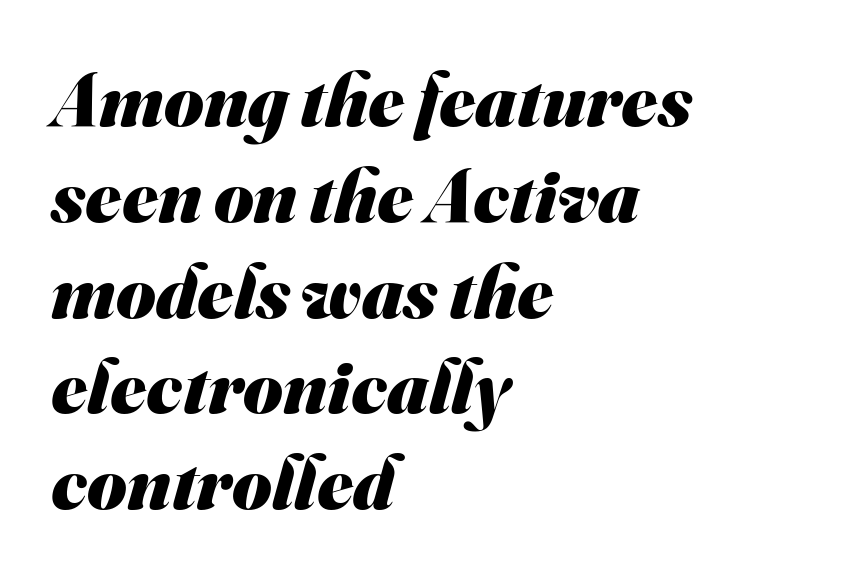
Visually the block forms a straight wall on the left and a jagged coastline on the right. How heavy is the stroke? Heavy — this is a bold. Regular leading. Each word holds together tightly as a unit, with standard inter-letter gaps.
